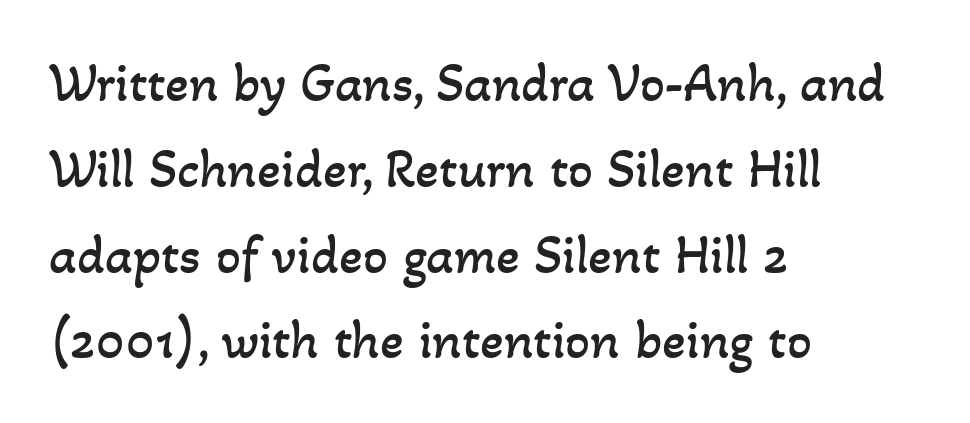
Between one letter and the next there's only the usual sliver of space. Character widths vary here, with narrow letters taking less room than wide ones. Is the stroke heavy? The answer is a plain regular-or-lighter. Visually the block forms a straight wall on the left and a jagged coastline on the right. The rows are spaced the way most documents space them.
